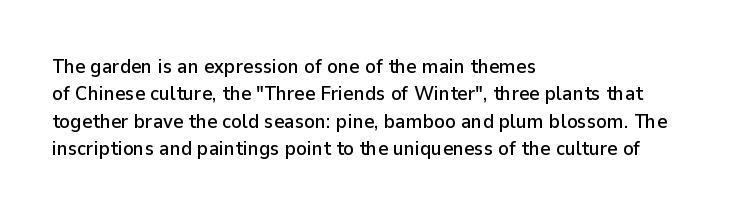
Q: Is the text italic (slanted)? A: No, it is upright.
Q: Is the text underlined? A: No.
Q: How is the paragraph aligned? A: Left-aligned.
Q: Is the spacing between letters normal or unusually wide? A: Normal.
Q: Is the spacing between lines tight, normal or loose? A: Normal.
